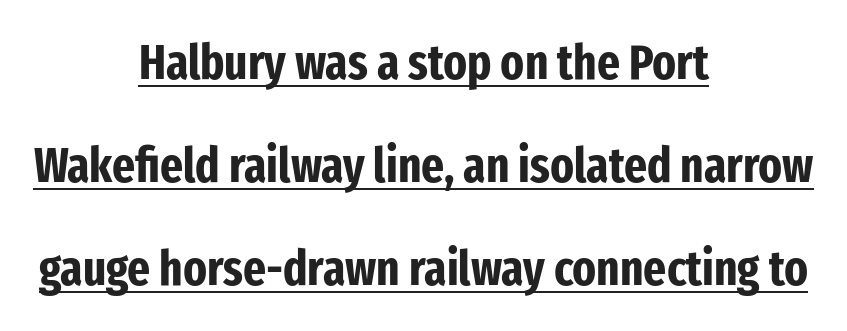
Q: Is the text bold? A: Yes.
Q: Is the text italic (slanted)? A: No, it is upright.
Q: Is the typeface a serif or a sans-serif typeface? A: Sans-serif.
Q: Is the text underlined? A: Yes.
Q: How is the paragraph aligned? A: Centered.
Q: Is the spacing between letters normal or unusually wide? A: Normal.
Q: Is the spacing between lines tight, normal or loose? A: Loose.
Q: Width (condensed, normal, or wide)? A: Condensed.
Q: Stroke contrast? A: Low.
Q: x-height? A: Medium.
Q: Monospaced? A: No.
